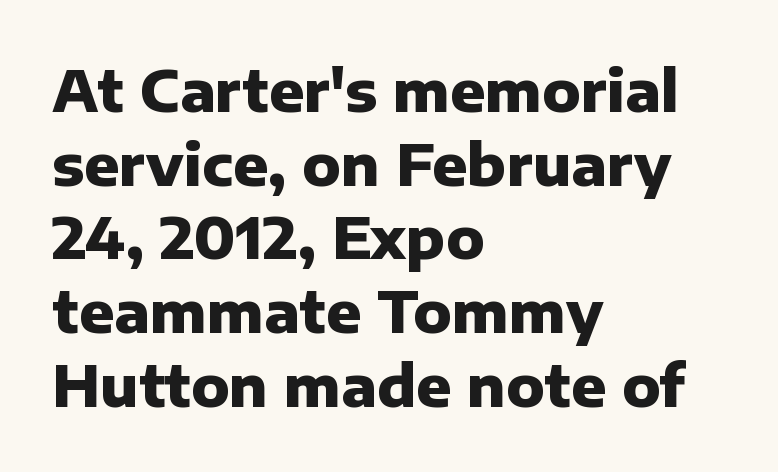
Q: Is the text bold? A: Yes.
Q: Is the text italic (slanted)? A: No, it is upright.
Q: Is the typeface a serif or a sans-serif typeface? A: Sans-serif.
Q: Is the text underlined? A: No.
Q: How is the paragraph aligned? A: Left-aligned.
Q: Is the spacing between letters normal or unusually wide? A: Normal.
Q: Is the spacing between lines tight, normal or loose? A: Normal.
Q: Width (condensed, normal, or wide)? A: Normal.
Q: Stroke contrast? A: Low.
Q: x-height? A: Medium.
Q: Monospaced? A: No.
